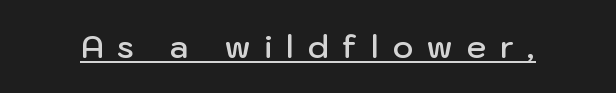
{"serif": "no", "italic": "no", "bold": "semi", "weight": "semibold", "width": "normal", "stroke_contrast": "low", "x_height": "medium", "monospaced": "no", "underline": "yes", "letter_spacing": "wide", "letter_spacing_em": 0.45, "glyph_px": 31}
